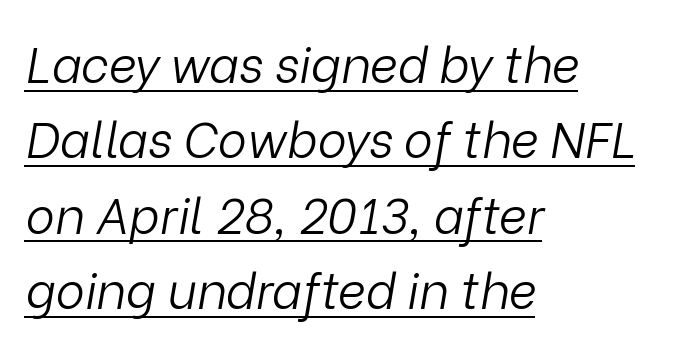
The image shows 49 px light type, italic (leaning right); set left-aligned, normal line spacing (1.54x), normal letter spacing, underlined; low stroke contrast and a medium x-height.
